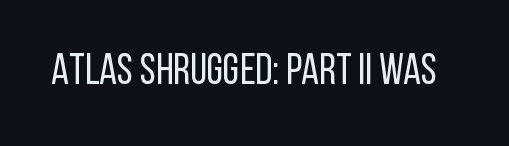
The image shows 43 px regular-weight, condensed sans-serif type, upright; set normal letter spacing, not underlined; low stroke contrast and a large x-height.
